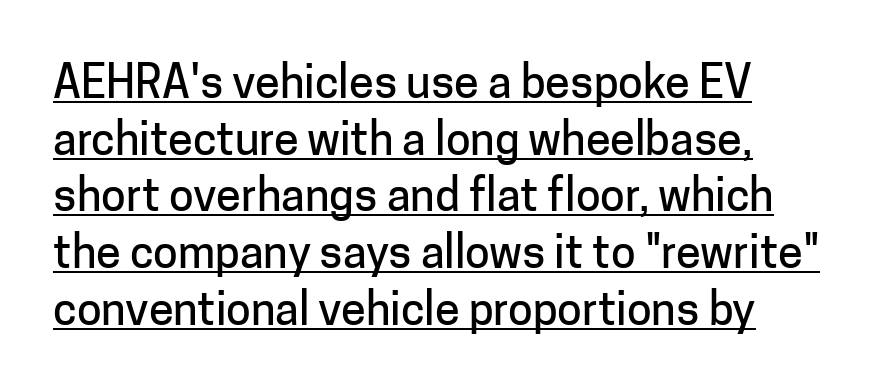
The image shows 45 px sans-serif type, upright; set normal line spacing (1.26x), normal letter spacing, underlined; low stroke contrast and a medium x-height.
